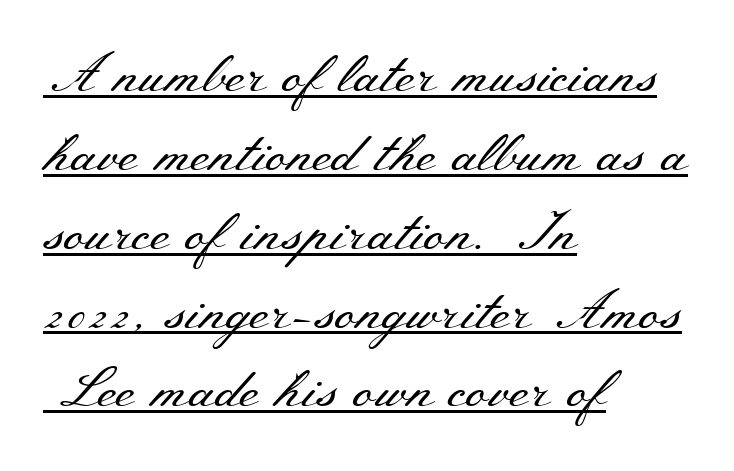
{"serif": "yes", "bold": "no", "weight": "regular", "width": "wide", "stroke_contrast": "medium", "x_height": "small", "monospaced": "no", "underline": "yes", "align": "left", "line_spacing": "normal", "line_spacing_ratio": 1.46, "letter_spacing": "normal", "letter_spacing_em": 0.0, "glyph_px": 54}
